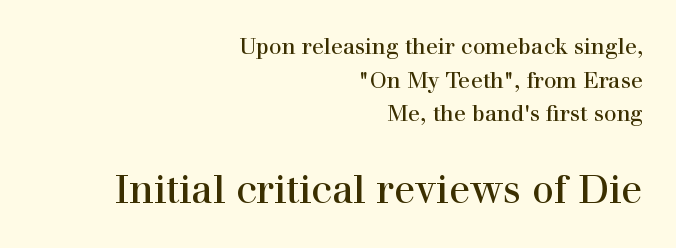
Q: Is the text bold? A: No.
Q: Is the text italic (slanted)? A: No, it is upright.
Q: Is the typeface a serif or a sans-serif typeface? A: Serif.
Q: Is the text underlined? A: No.
Q: How is the paragraph aligned? A: Right-aligned.
Q: Is the spacing between letters normal or unusually wide? A: Normal.
Q: Is the spacing between lines tight, normal or loose? A: Normal.
Q: Which block of text is set in a larger size, the first (top) or the second (bottom)? A: The second (bottom) one.
Q: Width (condensed, normal, or wide)? A: Normal.
Q: Stroke contrast? A: High.
Q: x-height? A: Medium.
Q: Monospaced? A: No.
